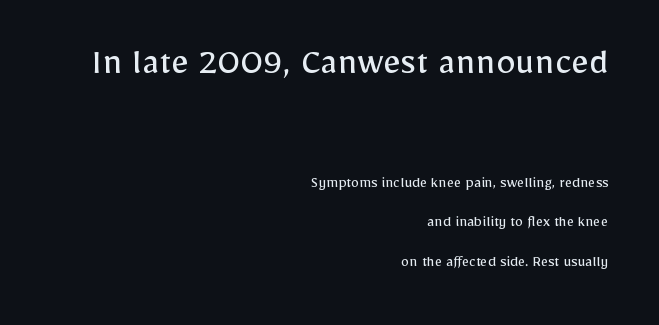
{"serif": "no", "italic": "no", "bold": "no", "weight": "regular", "width": "normal", "stroke_contrast": "low", "x_height": "medium", "monospaced": "no", "underline": "no", "align": "right", "line_spacing": "loose", "line_spacing_ratio": 2.46, "letter_spacing": "normal", "letter_spacing_em": 0.0, "larger_block": "first", "size_ratio": 2.44, "glyph_px": 39}
